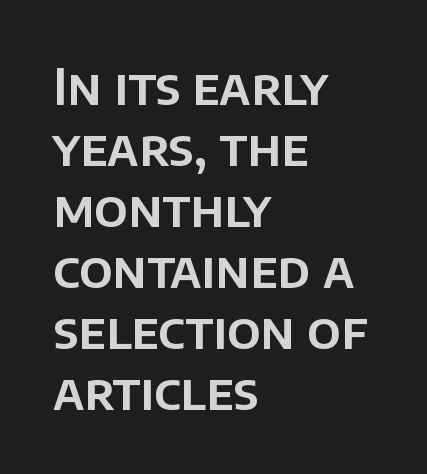
{"serif": "no", "italic": "no", "width": "normal", "stroke_contrast": "low", "x_height": "large", "monospaced": "no", "underline": "no", "align": "left", "line_spacing_ratio": 1.22, "letter_spacing": "normal", "letter_spacing_em": 0.0, "glyph_px": 50}
